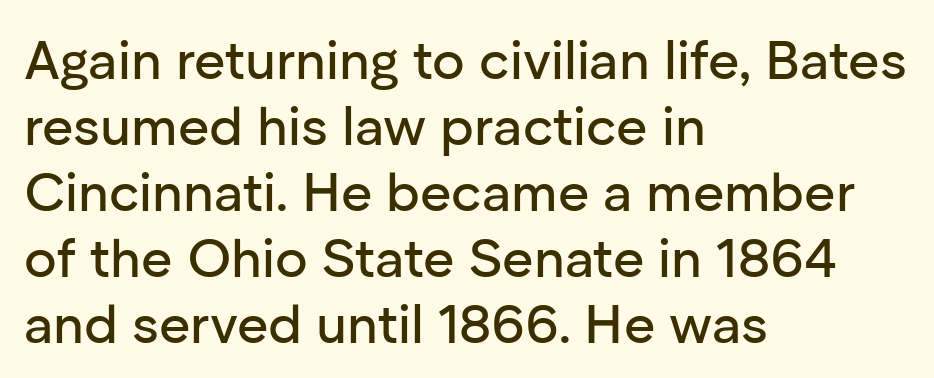
The image shows 54 px sans-serif type, upright; set left-aligned, line spacing 1.22x, normal letter spacing, not underlined; low stroke contrast and a medium x-height.
